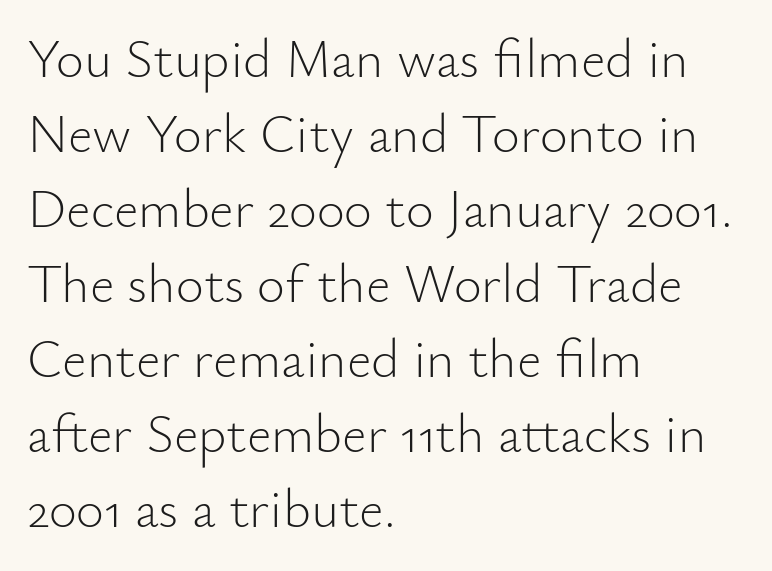
Letters rest on an invisible, unmarked baseline. The line texture is even and compact thanks to regular tracking. This rendering uses left alignment, leaving the right contour irregular. A normal amount of white space separates one row of letters from the next. Vertical stems look standard width or narrower in stroke. Font category for this specimen: sans-serif.
